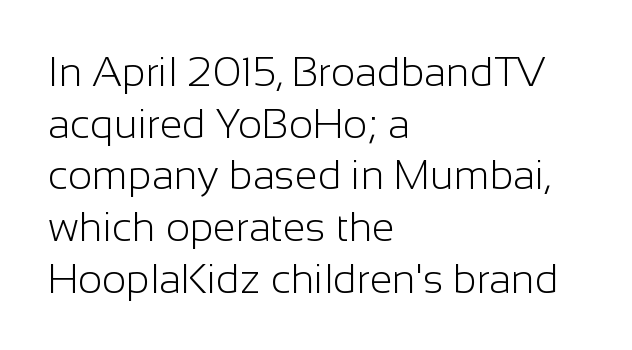
The image shows 41 px light sans-serif type, upright; set left-aligned, normal line spacing (1.26x), normal letter spacing, not underlined; low stroke contrast and a medium x-height.
